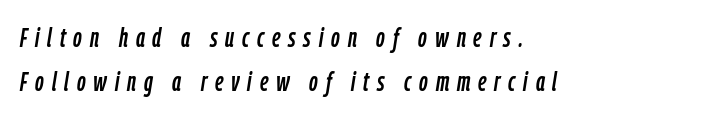
{"italic": "yes", "lean": "right", "slant_degrees": 9, "underline": "no", "align": "left", "line_spacing": "normal", "line_spacing_ratio": 1.63, "letter_spacing": "wide", "letter_spacing_em": 0.29, "glyph_px": 27}
